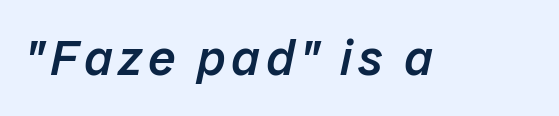
The image shows 49 px semibold type, italic (leaning right); set not underlined; low stroke contrast and a medium x-height.
